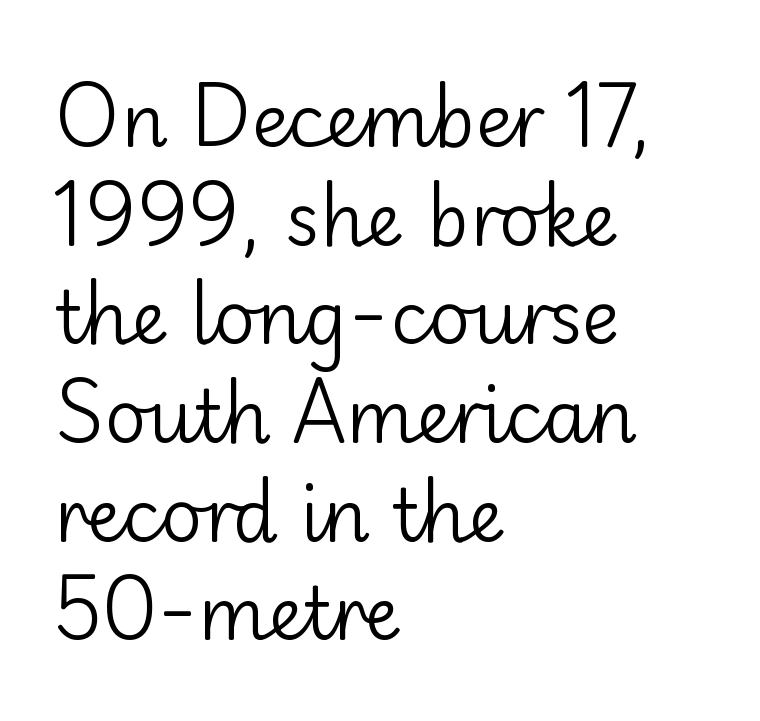
Q: Is the text bold? A: No.
Q: Is the text italic (slanted)? A: No, it is upright.
Q: Is the typeface a serif or a sans-serif typeface? A: Sans-serif.
Q: Is the text underlined? A: No.
Q: How is the paragraph aligned? A: Left-aligned.
Q: Is the spacing between letters normal or unusually wide? A: Normal.
Q: Is the spacing between lines tight, normal or loose? A: Normal.
Q: Width (condensed, normal, or wide)? A: Normal.
Q: Stroke contrast? A: Low.
Q: x-height? A: Small.
Q: Monospaced? A: No.
